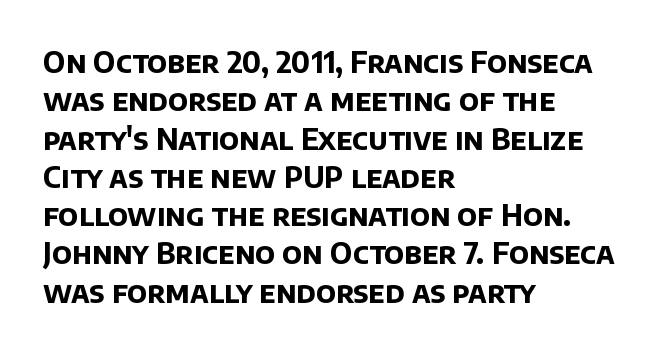
{"serif": "no", "bold": "yes", "weight": "bold", "width": "normal", "stroke_contrast": "low", "x_height": "large", "monospaced": "no", "underline": "no", "align": "left", "line_spacing": "normal", "line_spacing_ratio": 1.32, "letter_spacing": "normal", "letter_spacing_em": 0.0, "glyph_px": 29}
